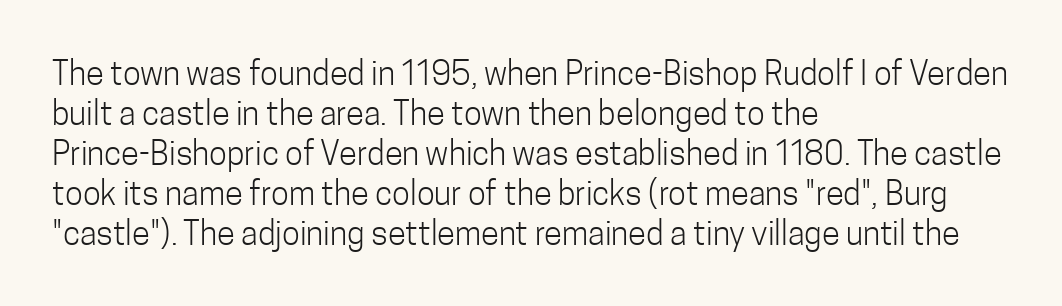
The image shows 33 px light, condensed sans-serif type, upright; set left-aligned, line spacing 1.21x, normal letter spacing, not underlined; low stroke contrast and a medium x-height.
